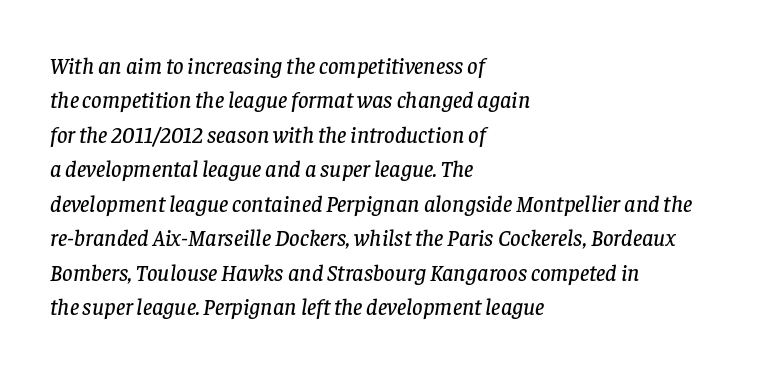
{"italic": "yes", "lean": "right", "slant_degrees": 8, "underline": "no", "align": "left", "line_spacing": "normal", "line_spacing_ratio": 1.5, "letter_spacing": "normal", "letter_spacing_em": 0.0, "glyph_px": 23}
